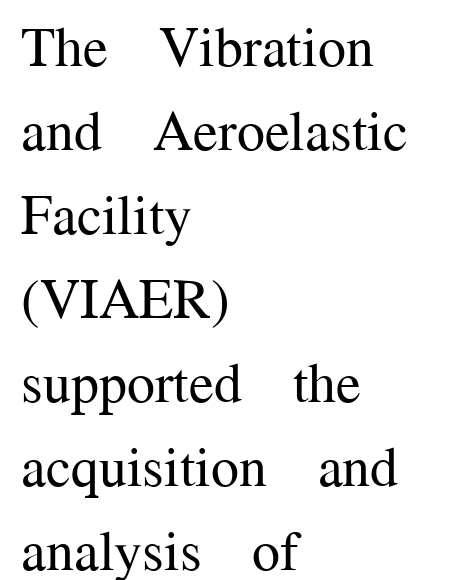
Q: Is the text bold? A: No.
Q: Is the text italic (slanted)? A: No, it is upright.
Q: Is the typeface a serif or a sans-serif typeface? A: Serif.
Q: Is the text underlined? A: No.
Q: How is the paragraph aligned? A: Left-aligned.
Q: Is the spacing between letters normal or unusually wide? A: Normal.
Q: Is the spacing between lines tight, normal or loose? A: Normal.
Q: Width (condensed, normal, or wide)? A: Normal.
Q: Stroke contrast? A: Medium.
Q: x-height? A: Medium.
Q: Monospaced? A: No.
